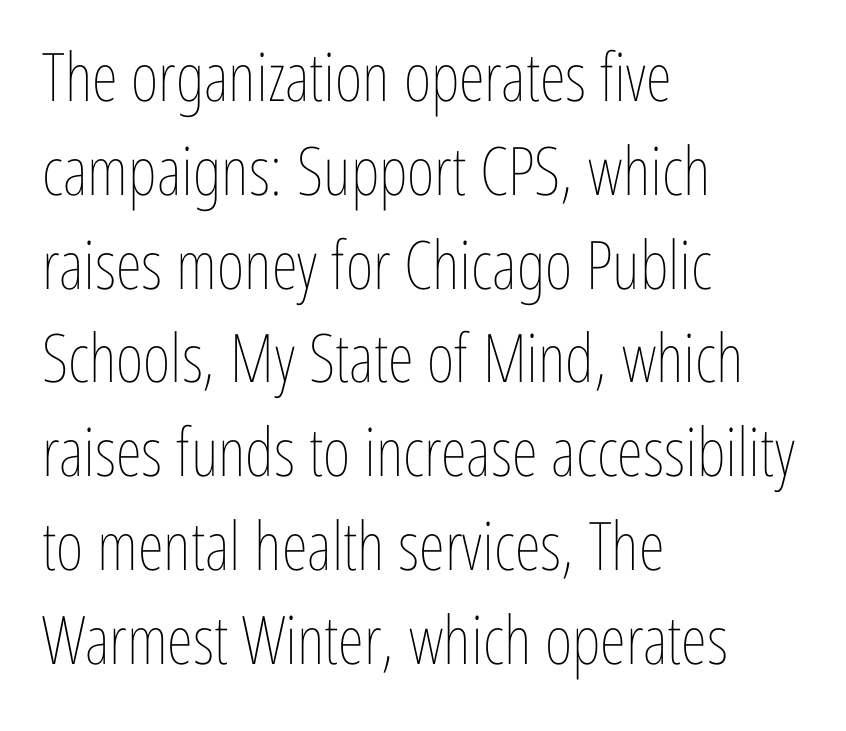
Look at the tracking — it's just the regular setting, nothing added. In CSS terms this would be text-align: left. Vertical strokes here are truly vertical. Underlining? Definitely not there. Proportional: the letters do not fall into vertical columns. Interline gaps are of average width in this sample.
